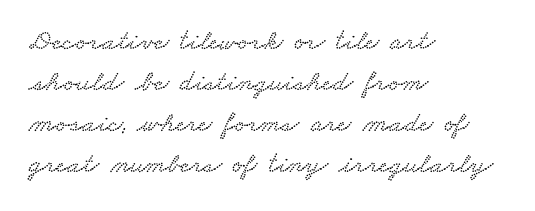
No word sits above an underline. You could call the tracking neutral — neither tight nor loose. The setting favours the left margin, as ordinary paragraphs usually do. Evenly set lines give the paragraph a standard silhouette. Looks like regular typesetting: each glyph gets only the width it needs.
